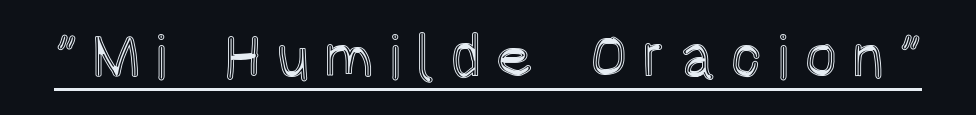
{"italic": "no", "width": "condensed", "x_height": "large", "monospaced": "no", "underline": "yes", "letter_spacing": "wide", "letter_spacing_em": 0.23, "glyph_px": 62}
